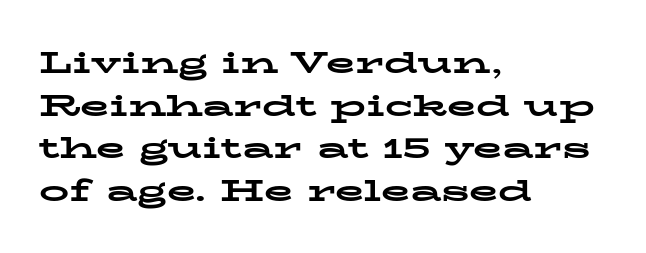
You could not count columns in this text — the font is proportionally spaced. Notice how descenders clear the ascenders below comfortably — that's standard leading. Are there feet on the stems? There are — it's a serif. In terms of weight, the rendering is a true, heavy bold.
